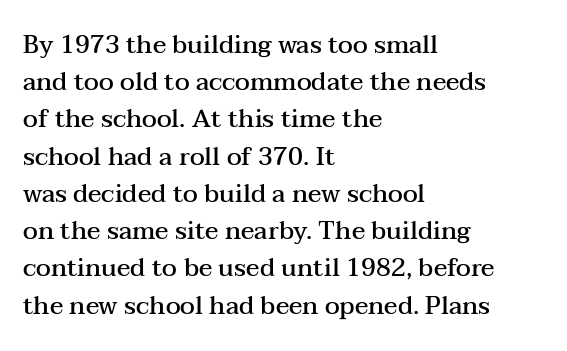
{"italic": "no", "bold": "semi", "underline": "no", "align": "left", "line_spacing": "normal", "line_spacing_ratio": 1.49, "letter_spacing": "normal", "letter_spacing_em": 0.0, "glyph_px": 25}
